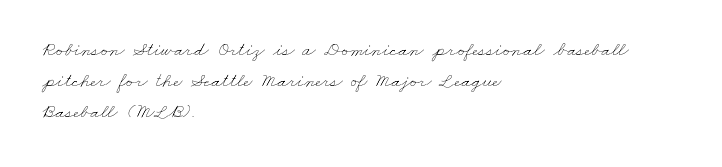
The space between consecutive lines is moderate. Letters rest on an invisible, unmarked baseline. Think standard paragraph weight, or any step lighter than that. Does extra space separate the letters? No, they use regular spacing. If you drew a ruler down the left edge, every line would touch it.
